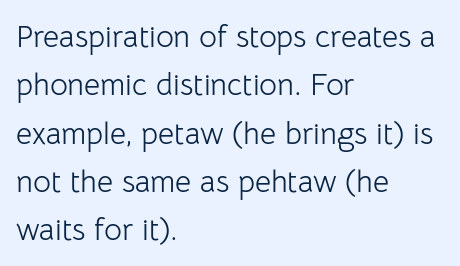
Q: Is the text bold? A: No.
Q: Is the text italic (slanted)? A: No, it is upright.
Q: Is the typeface a serif or a sans-serif typeface? A: Sans-serif.
Q: Is the text underlined? A: No.
Q: How is the paragraph aligned? A: Left-aligned.
Q: Is the spacing between letters normal or unusually wide? A: Normal.
Q: Is the spacing between lines tight, normal or loose? A: Normal.
Q: Width (condensed, normal, or wide)? A: Normal.
Q: Stroke contrast? A: Low.
Q: x-height? A: Medium.
Q: Monospaced? A: No.
